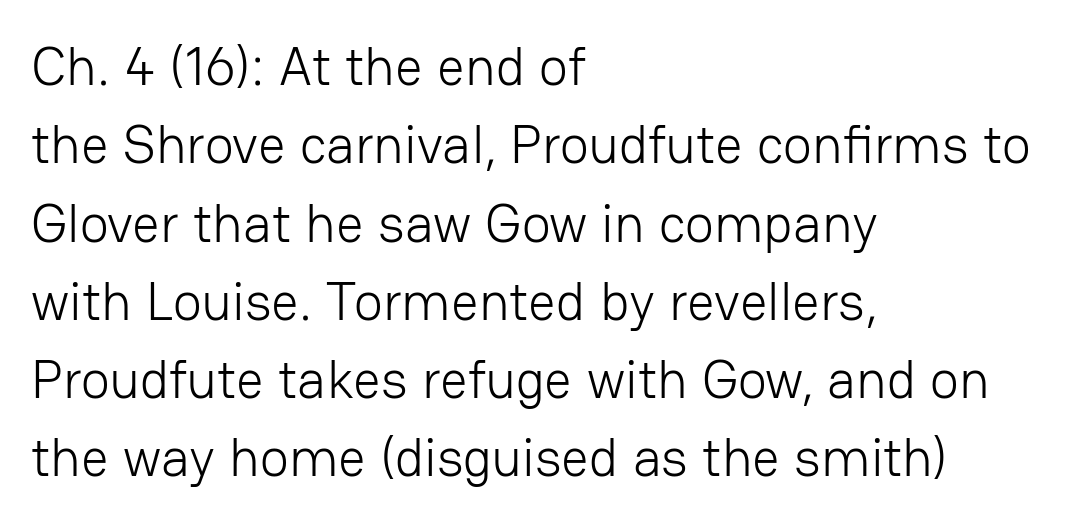
Q: Is the text bold? A: No.
Q: Is the text italic (slanted)? A: No, it is upright.
Q: Is the typeface a serif or a sans-serif typeface? A: Sans-serif.
Q: Is the text underlined? A: No.
Q: How is the paragraph aligned? A: Left-aligned.
Q: Is the spacing between letters normal or unusually wide? A: Normal.
Q: Is the spacing between lines tight, normal or loose? A: Normal.
Q: Width (condensed, normal, or wide)? A: Normal.
Q: Stroke contrast? A: Low.
Q: x-height? A: Medium.
Q: Monospaced? A: No.
